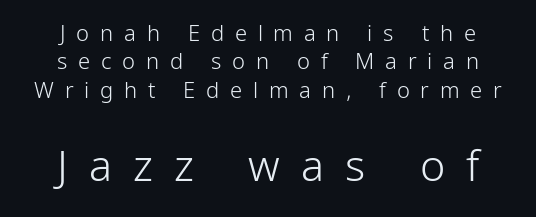
Both edges are ragged and mirror each other, which tells us the setting is centered. Looks like regular typesetting: each glyph gets only the width it needs. The font family rendered here belongs to the sans-serif group. Size contrast runs from small at the top to large at the bottom. Display-style spreading of the glyphs; the letterfit is very open.
